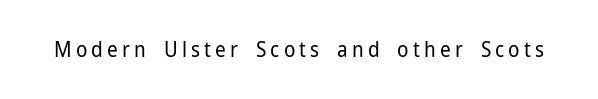
Q: Is the text bold? A: No.
Q: Is the text italic (slanted)? A: No, it is upright.
Q: Is the text underlined? A: No.
Q: Is the spacing between letters normal or unusually wide? A: Unusually wide.
